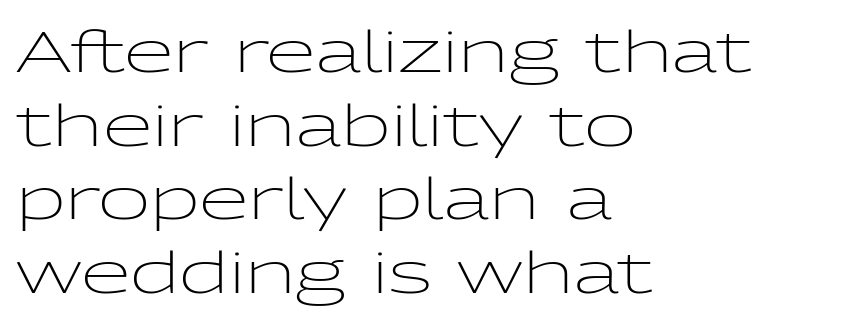
Q: Is the text bold? A: No.
Q: Is the text italic (slanted)? A: No, it is upright.
Q: Is the typeface a serif or a sans-serif typeface? A: Sans-serif.
Q: Is the text underlined? A: No.
Q: How is the paragraph aligned? A: Left-aligned.
Q: Is the spacing between letters normal or unusually wide? A: Normal.
Q: Is the spacing between lines tight, normal or loose? A: Normal.
Q: Width (condensed, normal, or wide)? A: Wide.
Q: Stroke contrast? A: Low.
Q: x-height? A: Medium.
Q: Monospaced? A: No.
